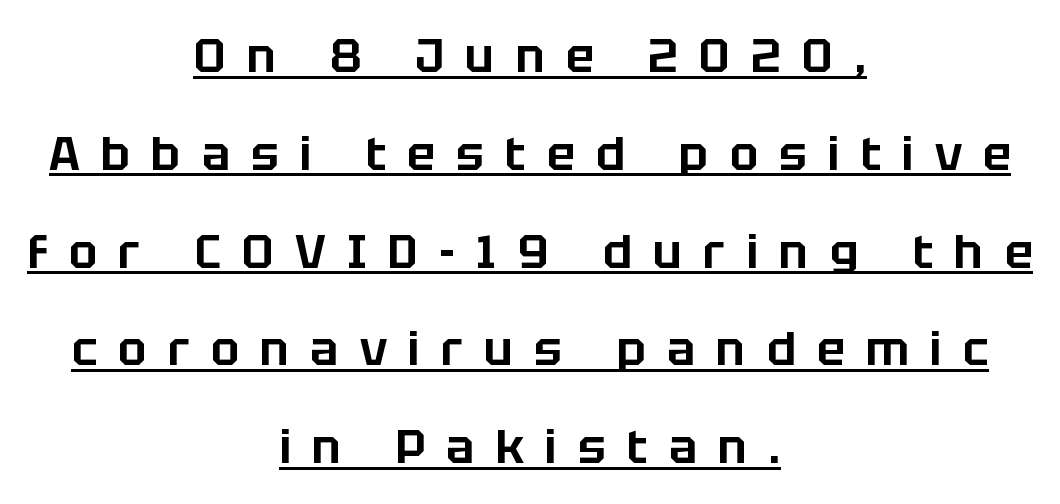
{"serif": "no", "italic": "no", "width": "normal", "stroke_contrast": "low", "x_height": "large", "monospaced": "no", "underline": "yes", "align": "center", "line_spacing": "loose", "line_spacing_ratio": 2.08, "letter_spacing": "wide", "letter_spacing_em": 0.45, "glyph_px": 47}
